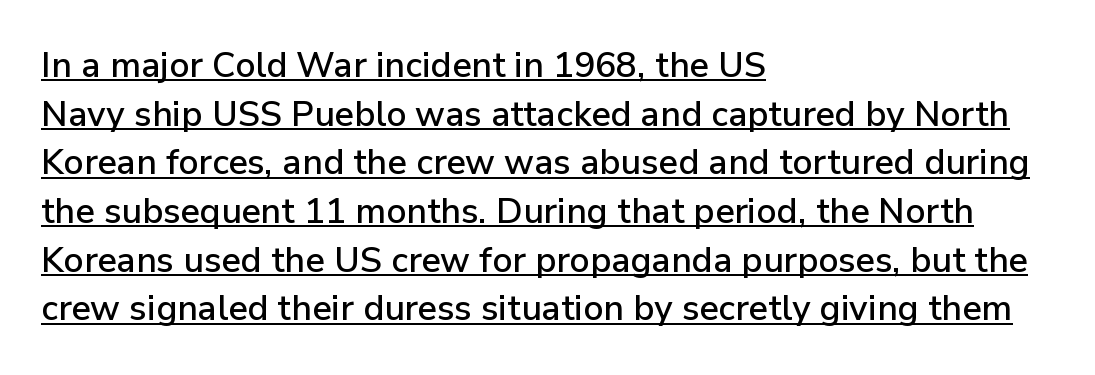
The image shows 35 px sans-serif type, upright; set left-aligned, normal line spacing (1.39x), normal letter spacing, underlined; low stroke contrast and a medium x-height.
